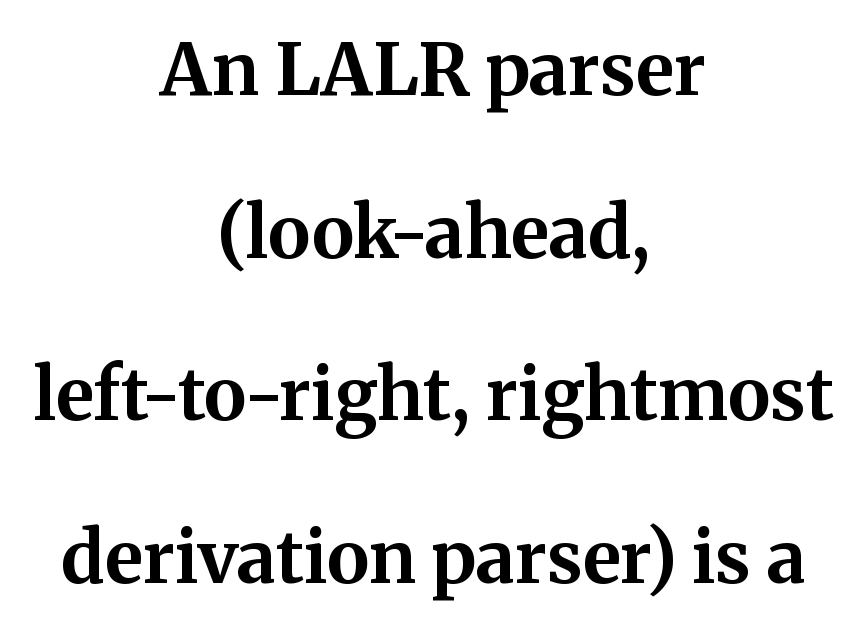
Varying glyph widths throughout — classic text-font behaviour. Regarding serifs, this sample has them. Typeset on center — no edge is straight. How are the letters spaced? Ordinarily, with no added tracking. Posture: upright roman. The leading is generous, giving the passage an open texture.
